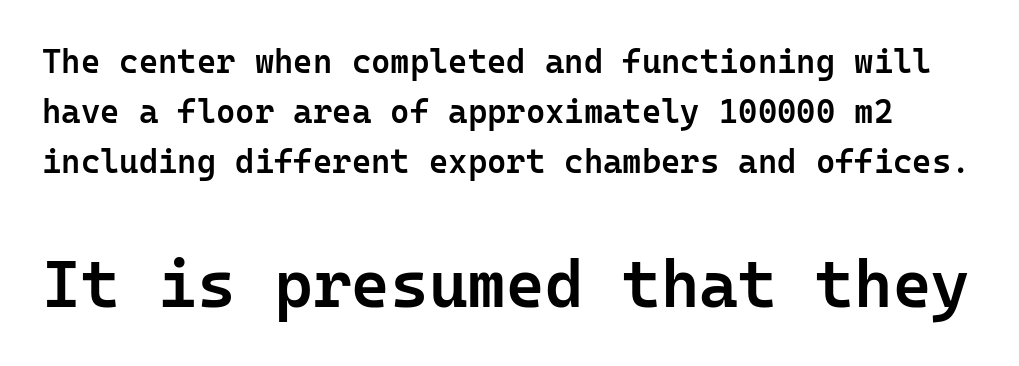
{"serif": "no", "italic": "no", "bold": "semi", "weight": "semibold", "width": "normal", "stroke_contrast": "low", "x_height": "medium", "monospaced": "yes", "underline": "no", "line_spacing": "normal", "line_spacing_ratio": 1.52, "letter_spacing": "normal", "letter_spacing_em": 0.0, "larger_block": "second", "size_ratio": 2.0, "glyph_px": 66}
